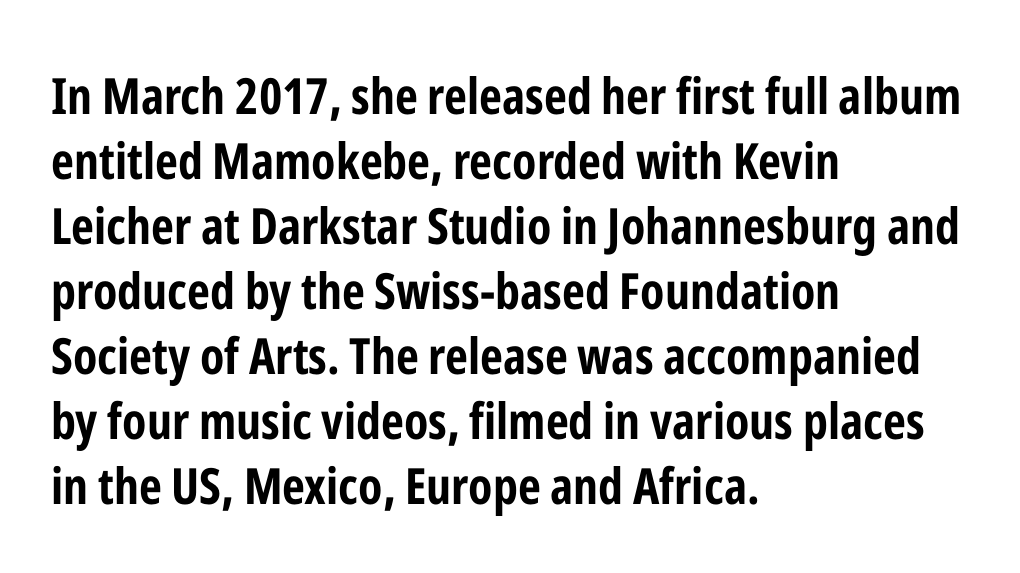
Q: Is the text bold? A: Yes.
Q: Is the text italic (slanted)? A: No, it is upright.
Q: Is the typeface a serif or a sans-serif typeface? A: Sans-serif.
Q: Is the text underlined? A: No.
Q: How is the paragraph aligned? A: Left-aligned.
Q: Is the spacing between letters normal or unusually wide? A: Normal.
Q: Is the spacing between lines tight, normal or loose? A: Normal.
Q: Width (condensed, normal, or wide)? A: Condensed.
Q: Stroke contrast? A: Low.
Q: x-height? A: Medium.
Q: Monospaced? A: No.
